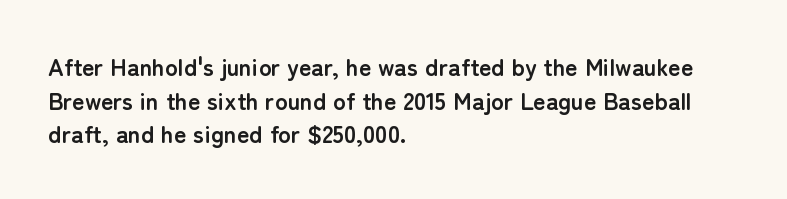
Any mark beneath the type? The region is blank. Regular leading. The face used here is rendered with its standard letterfit. These words are printed bold, with thick strokes throughout. Italic? Not at all — the glyphs are vertical. Left-aligned paragraph, ragged on the right.
